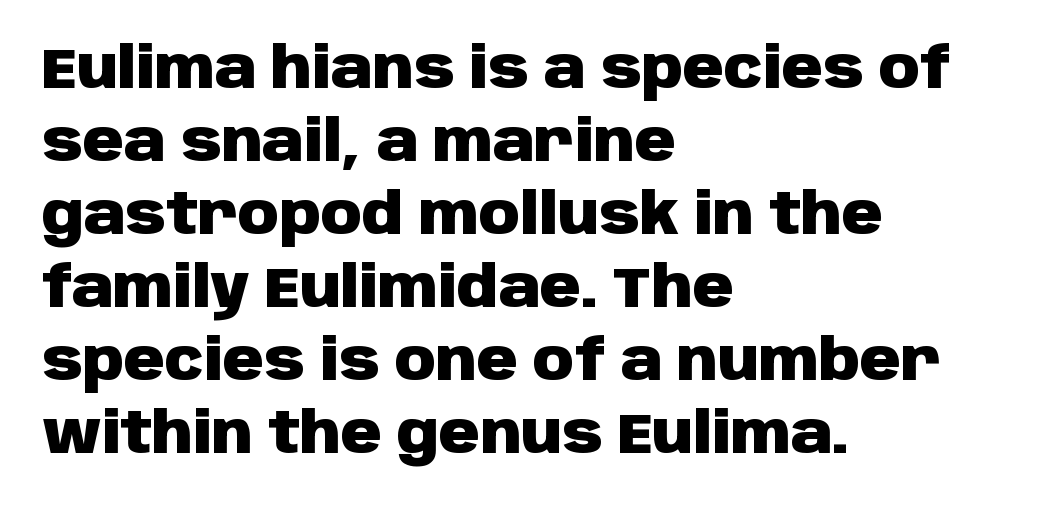
The image shows 57 px heavy sans-serif type, upright; set left-aligned, normal line spacing (1.28x), normal letter spacing, not underlined; low stroke contrast and a large x-height.
